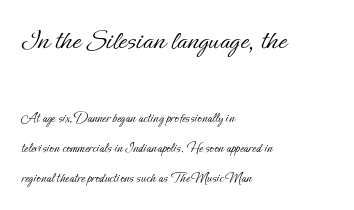
Nothing unusual about the tracking: characters are spaced as the font intends. Visually the block forms a straight wall on the left and a jagged coastline on the right. Reading down the column, the eye jumps a long way to each next line. Descenders hang freely into open space. Think of a printed novel: that variable character pitch is what you see here.
